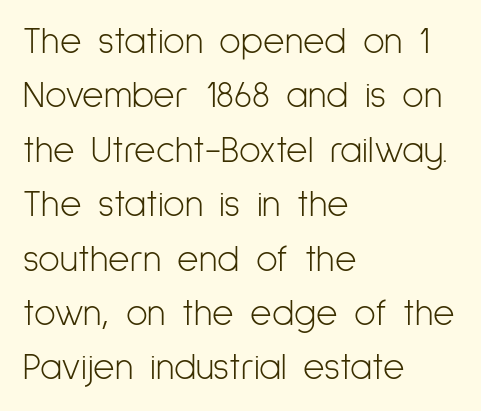
The image shows 37 px light, condensed sans-serif type, upright; set left-aligned, normal line spacing (1.47x), normal letter spacing, not underlined; low stroke contrast and a medium x-height.
